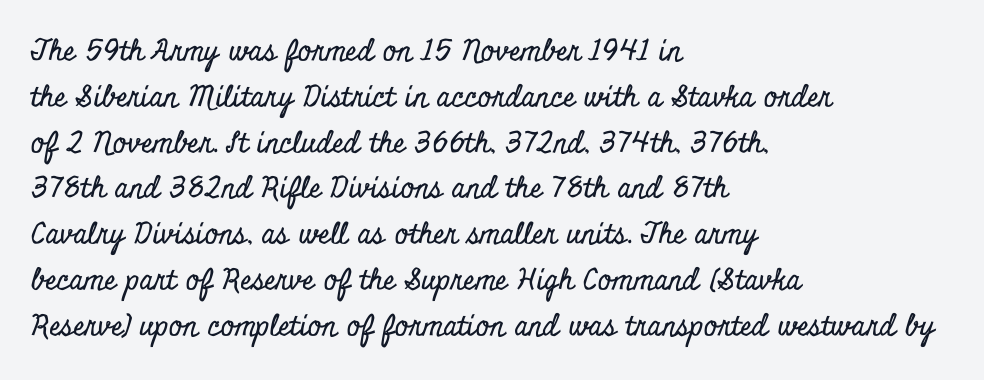
The font family rendered here belongs to the serif group. Line spacing here is normal. Plain, unruled lines of type. There is no visible air inserted between adjacent glyphs. Note the varied advance widths — an 'i' is clearly narrower than an 'm'.
